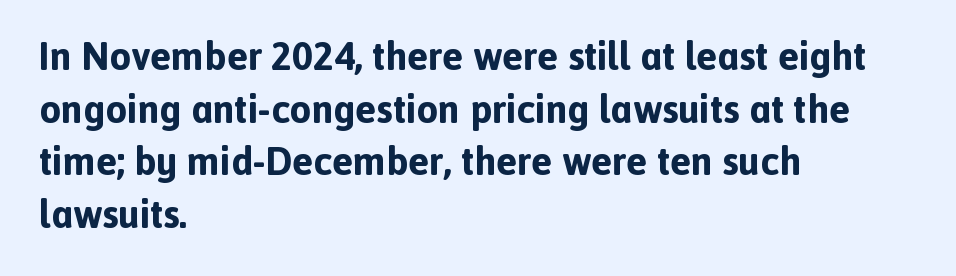
Q: Is the text bold? A: Yes.
Q: Is the text italic (slanted)? A: No, it is upright.
Q: Is the typeface a serif or a sans-serif typeface? A: Sans-serif.
Q: Is the text underlined? A: No.
Q: How is the paragraph aligned? A: Left-aligned.
Q: Is the spacing between letters normal or unusually wide? A: Normal.
Q: Is the spacing between lines tight, normal or loose? A: Normal.
Q: Width (condensed, normal, or wide)? A: Normal.
Q: x-height? A: Medium.
Q: Monospaced? A: No.
